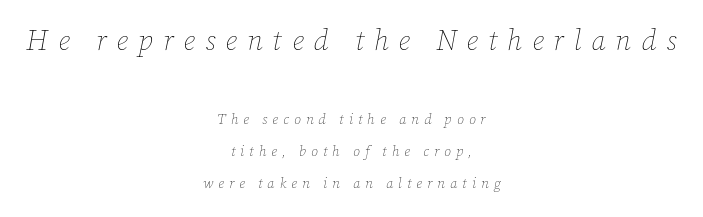
The image shows 28 px thin type, italic (leaning right); set centered, loose line spacing (2.29x), unusually wide letter spacing (+0.36 em), not underlined; the first (top) block is 2.0x larger; low stroke contrast and a medium x-height.
